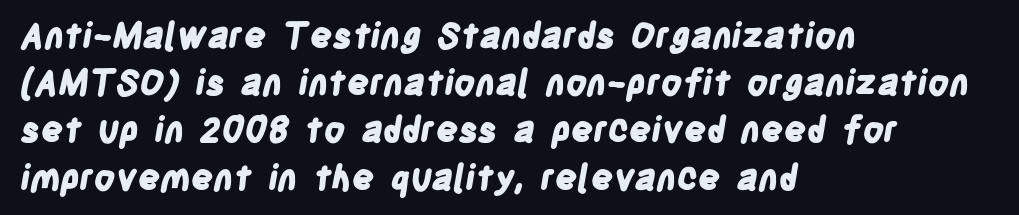
The image shows 35 px bold, condensed sans-serif type; set left-aligned, normal line spacing (1.35x), normal letter spacing, not underlined; low stroke contrast and a large x-height.
